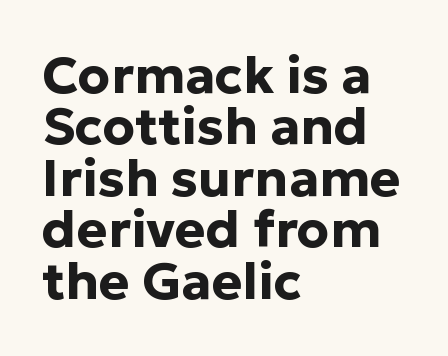
{"serif": "no", "italic": "no", "bold": "yes", "weight": "bold", "width": "normal", "stroke_contrast": "low", "x_height": "medium", "monospaced": "no", "underline": "no", "align": "left", "line_spacing": "tight", "line_spacing_ratio": 0.99, "letter_spacing": "normal", "letter_spacing_em": 0.0, "glyph_px": 52}
